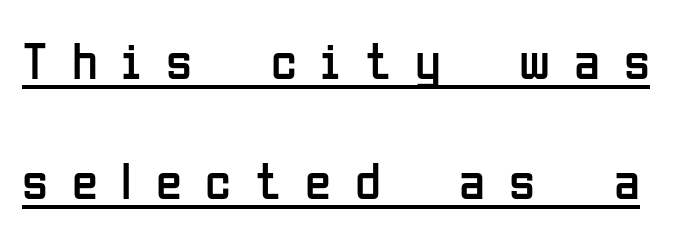
The image shows 53 px regular-weight, condensed sans-serif type, upright; set loose line spacing (2.26x), unusually wide letter spacing (+0.45 em), underlined; low stroke contrast and a medium x-height.
